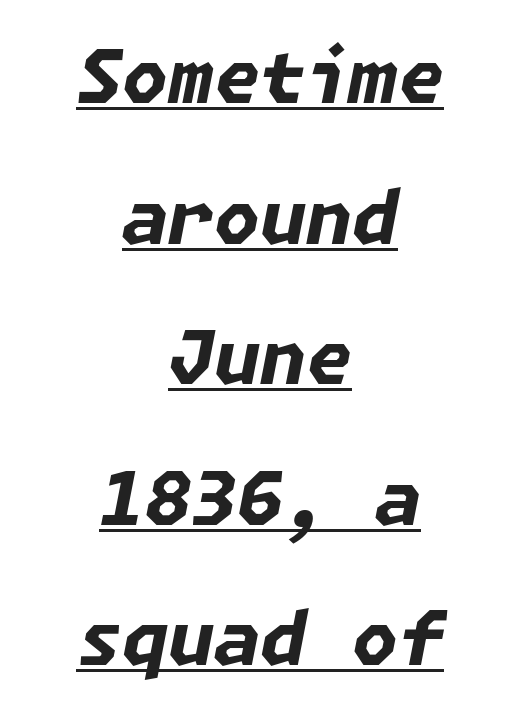
Q: Is the text bold? A: Yes.
Q: Is the text italic (slanted)? A: Yes, it leans right by about 11 degrees.
Q: Is the text underlined? A: Yes.
Q: How is the paragraph aligned? A: Centered.
Q: Is the spacing between letters normal or unusually wide? A: Normal.
Q: Is the spacing between lines tight, normal or loose? A: Loose.
Q: Width (condensed, normal, or wide)? A: Normal.
Q: Stroke contrast? A: Low.
Q: x-height? A: Medium.
